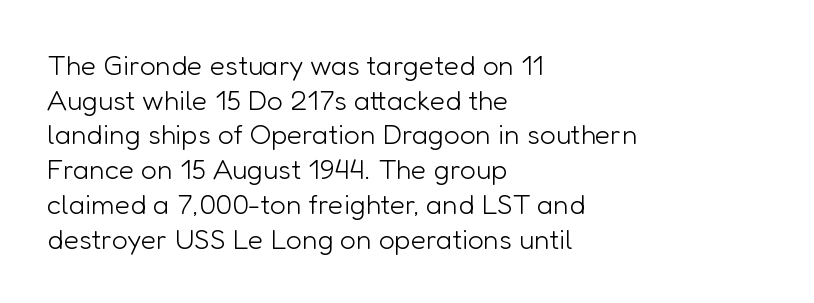
The image shows 28 px light sans-serif type, upright; set left-aligned, line spacing 1.24x, normal letter spacing, not underlined; low stroke contrast and a medium x-height.
